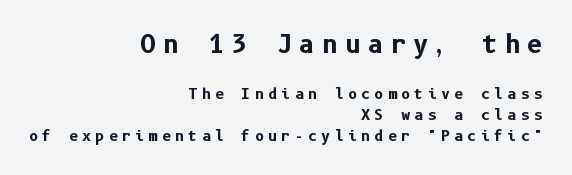
The image shows 24 px bold type, upright; set right-aligned, normal line spacing (1.52x), unusually wide letter spacing (+0.3 em), not underlined; the first (top) block is 1.71x larger.
